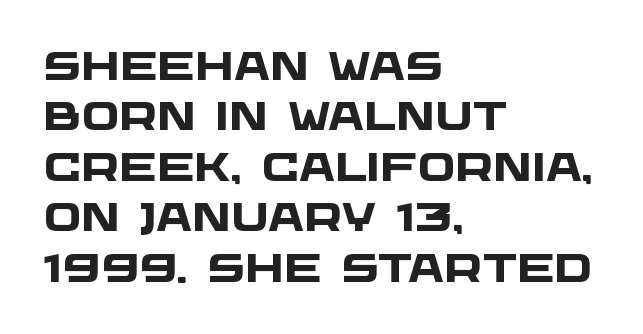
The image shows 40 px heavy, wide sans-serif type; set left-aligned, normal line spacing (1.26x), normal letter spacing, not underlined; low stroke contrast and a large x-height.
